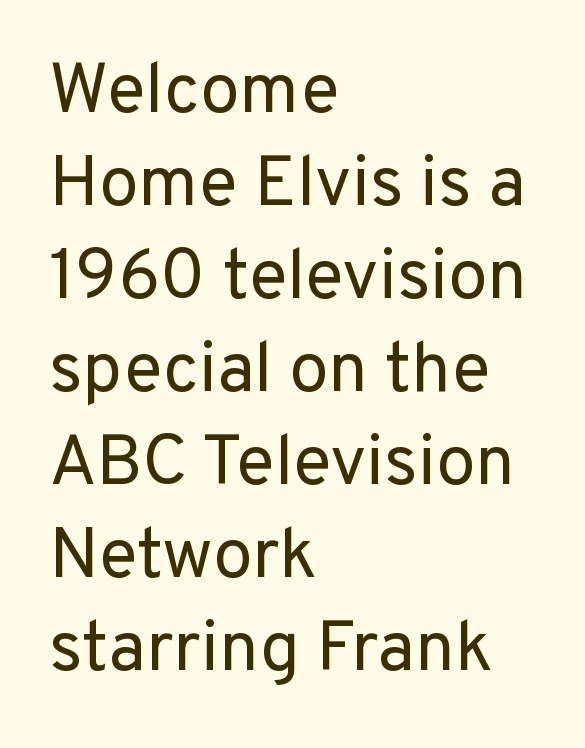
Stroke thickness stays within the range of a standard reading face or lighter. Where is the straight margin? On the left. Does the type have serifs? No, each stem ends abruptly. In terms of leading, this rendering sits right in the middle.
